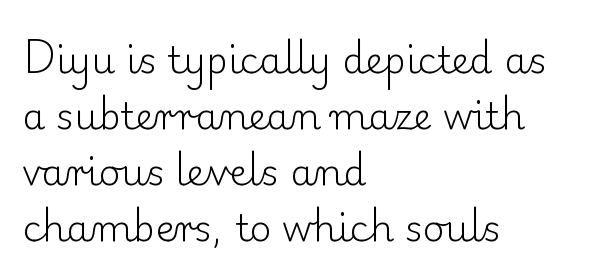
The image shows 37 px light type, upright; set left-aligned, normal line spacing (1.51x), normal letter spacing, not underlined; low stroke contrast and a small x-height.
